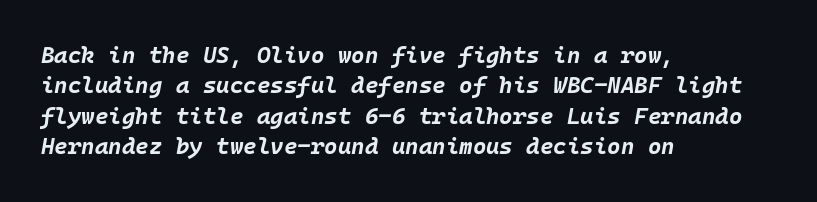
The image shows 23 px bold type, italic (leaning right); set left-aligned, normal line spacing (1.32x), normal letter spacing, not underlined.
